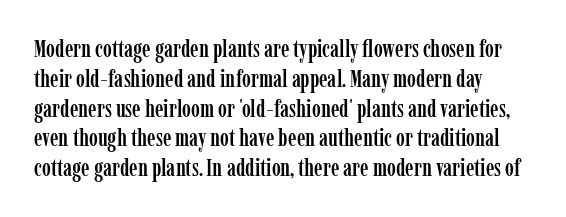
Every stem runs plumb, perpendicular to the baseline. Clear beneath every line of the passage. Observe the ordinary spacing: letters are neighbours, not strangers.
